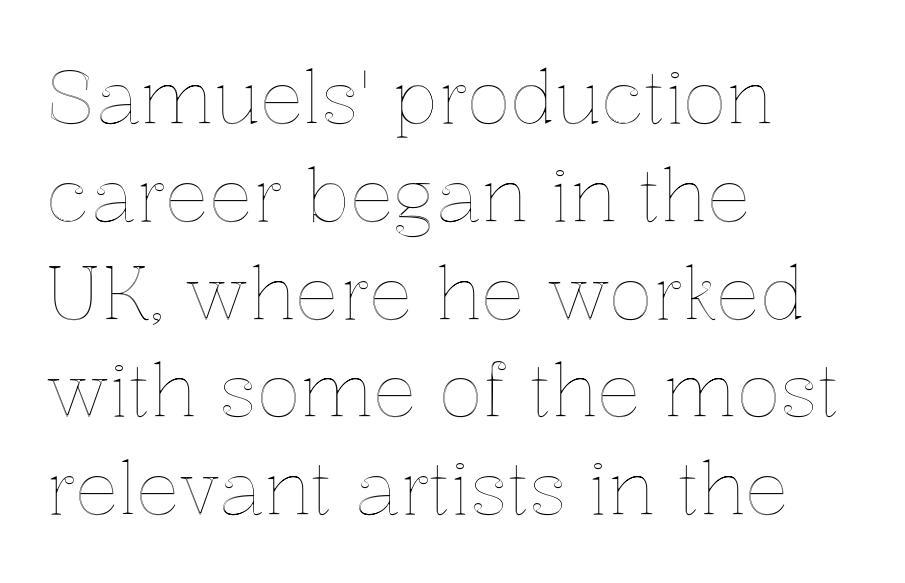
The image shows 73 px text type, upright; set left-aligned, normal line spacing (1.34x), normal letter spacing, not underlined; a medium x-height.
